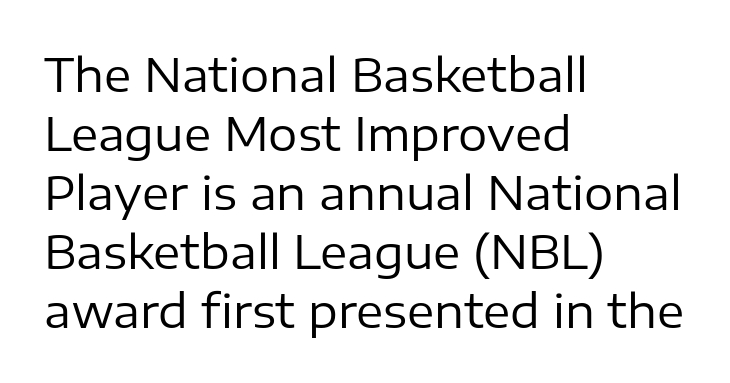
Designer's note — italics off, roman on. The leading is moderate, giving the passage an even texture. These lines are rendered in a variable-pitch font. Heft: none added — not bold. The passage shown is typeset with a sans-serif family. The foot of each line stays bare and open.
